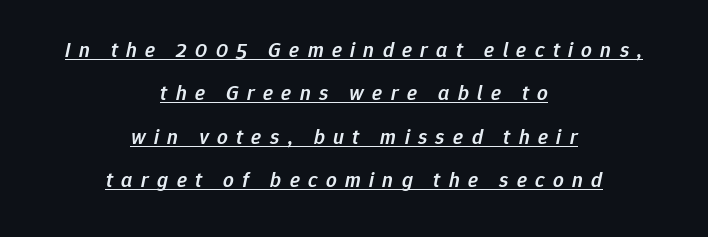
Characters follow at a spacing far wider than the type designer built in. The paragraph has two soft edges and a firm central axis. Observe the lean: these are italic letterforms. Line spacing here is loose. The face used here appears with an underline applied. Each glyph is drawn with semibold strokes, heavier than normal yet not fully bold.
